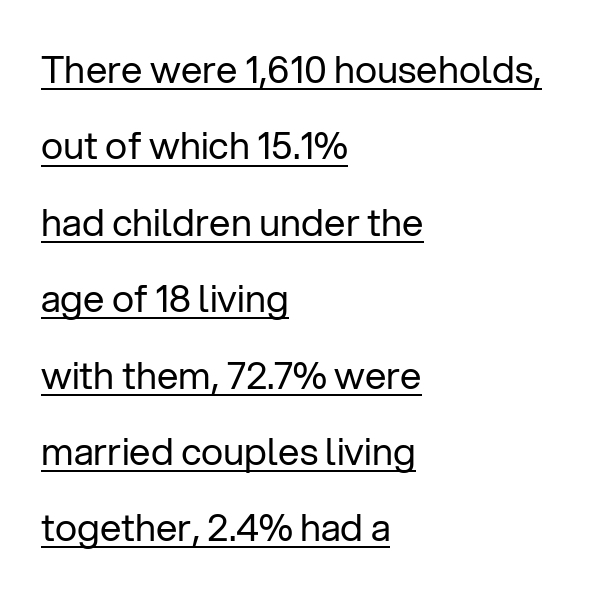
{"serif": "no", "italic": "no", "bold": "no", "weight": "regular", "width": "normal", "stroke_contrast": "low", "x_height": "medium", "monospaced": "no", "underline": "yes", "align": "left", "line_spacing": "loose", "line_spacing_ratio": 2.01, "letter_spacing": "normal", "letter_spacing_em": 0.0, "glyph_px": 38}
